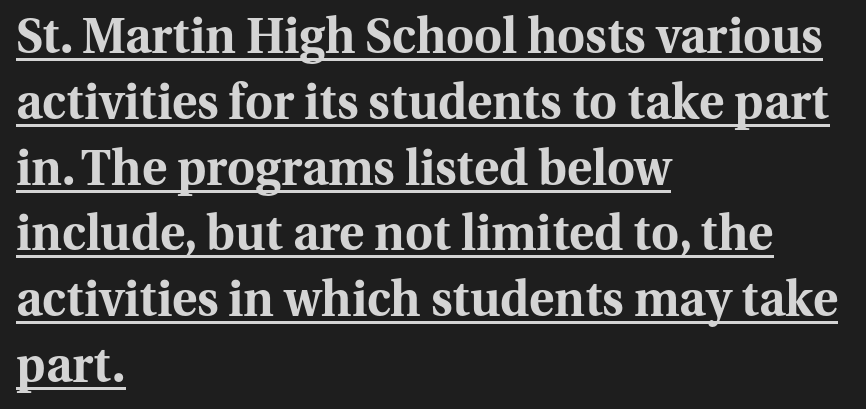
{"serif": "yes", "italic": "no", "bold": "yes", "weight": "bold", "width": "normal", "stroke_contrast": "medium", "x_height": "medium", "monospaced": "no", "underline": "yes", "align": "left", "line_spacing": "normal", "line_spacing_ratio": 1.37, "letter_spacing": "normal", "letter_spacing_em": 0.0, "glyph_px": 48}
